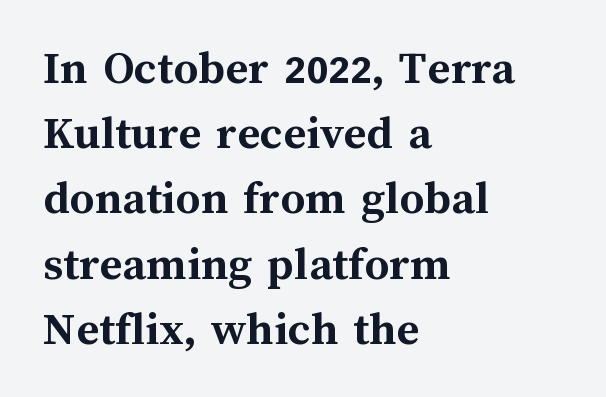
The image shows 49 px semibold type, upright; set left-aligned, normal line spacing (1.33x), normal letter spacing, not underlined; medium stroke contrast and a medium x-height.
